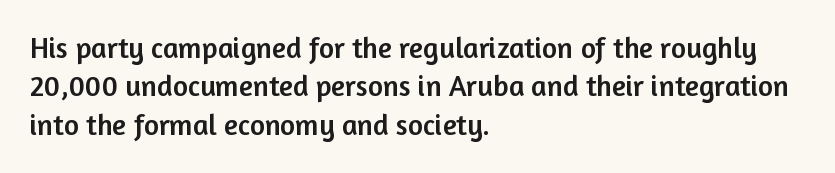
The image shows 29 px sans-serif type, upright; set left-aligned, normal line spacing (1.32x), normal letter spacing, not underlined; low stroke contrast and a medium x-height.
